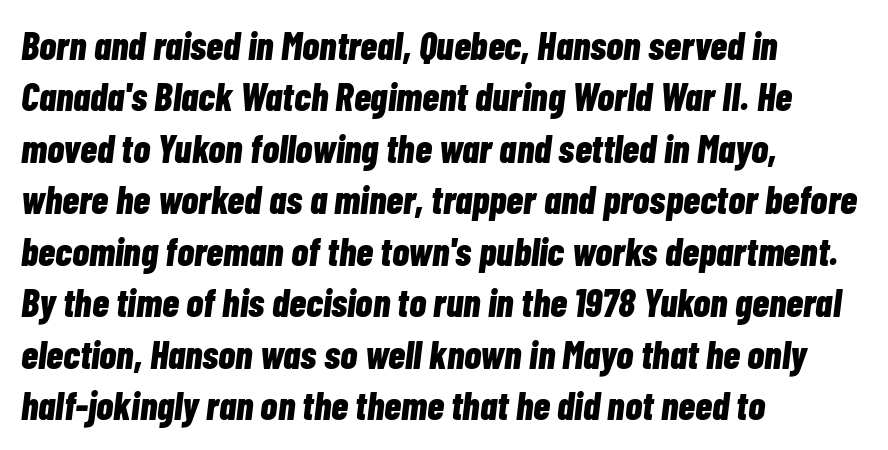
The image shows 39 px bold, condensed type, italic (leaning right); set left-aligned, normal line spacing (1.32x), normal letter spacing, not underlined; low stroke contrast and a medium x-height.
